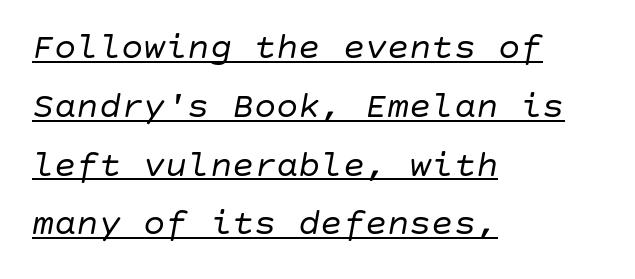
These lines stack with their left ends in a neat column. The typeface has the unassuming heft of standard copy or less. This block has exactly the height ordinary leading produces. Glance below the letters and you will spot a drawn line. Italic? Definitely — the glyphs are oblique. Glyph-to-glyph distance matches everyday printed text.
